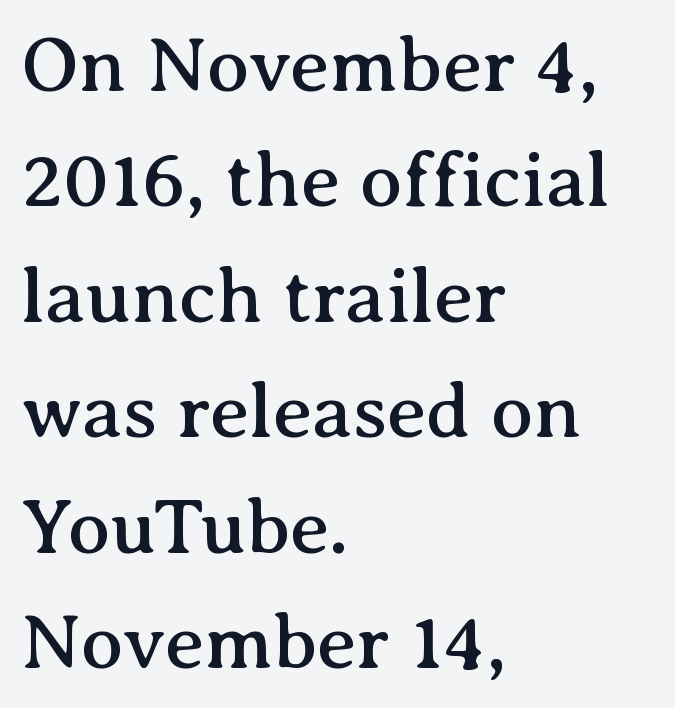
The image shows 78 px serif type, upright; set left-aligned, normal line spacing (1.48x), normal letter spacing, not underlined; medium stroke contrast and a medium x-height.
